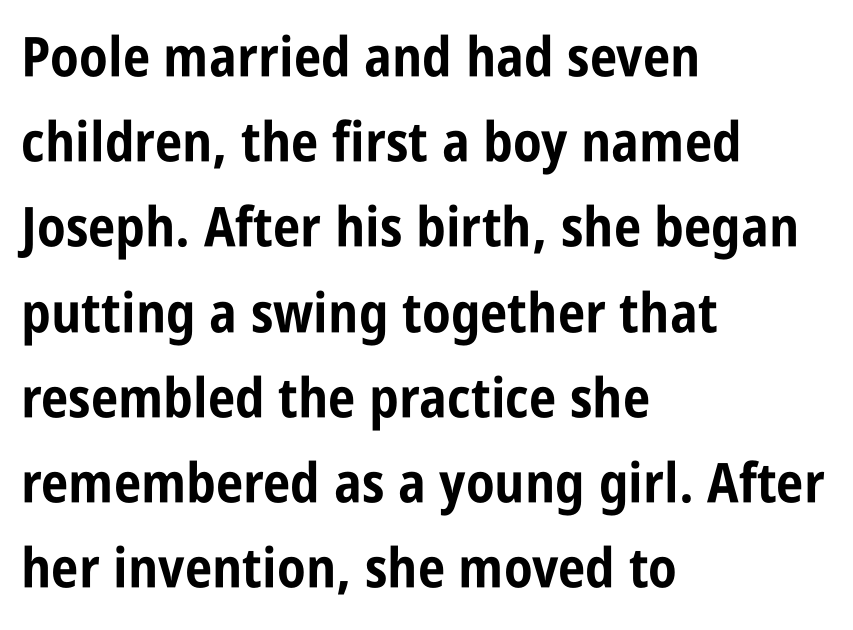
Is this a fixed-width face? No — the glyphs have proportional, varying widths. Short note: letters normally spaced. Caption: bold face, heavy strokes. A student would call this left alignment; a typographer would say flush left, rag right. One glance says typical: line gaps are just what's usual.
